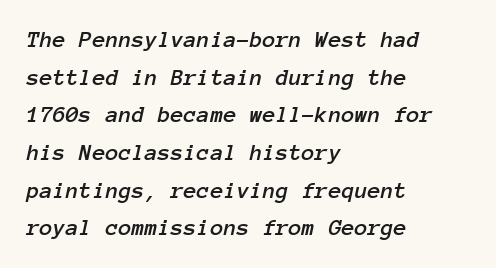
{"italic": "yes", "lean": "right", "slant_degrees": 12, "underline": "no", "align": "left", "line_spacing": "normal", "line_spacing_ratio": 1.57, "letter_spacing": "normal", "letter_spacing_em": 0.0, "glyph_px": 24}
